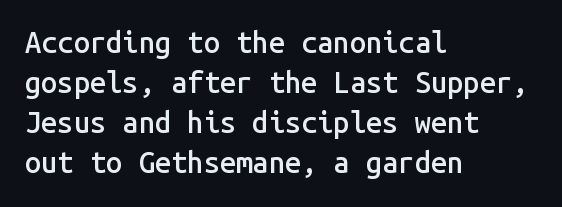
On the weight axis this lands at semibold, roughly 600. Italic: no, the glyphs are upright roman. Note: no serifs on the glyphs. Lines of text with bare space underneath.
